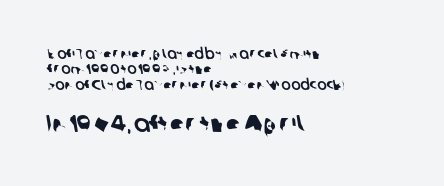
{"underline": "no", "align": "left", "line_spacing": "tight", "line_spacing_ratio": 1.09, "letter_spacing": "normal", "letter_spacing_em": 0.0, "larger_block": "second", "size_ratio": 1.71, "glyph_px": 24}
